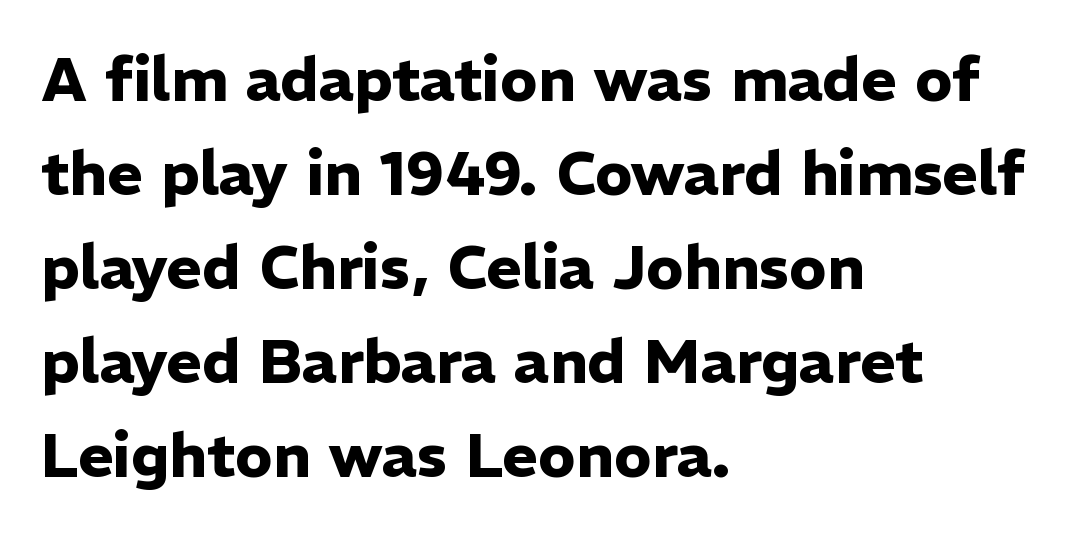
Q: Is the text bold? A: Yes.
Q: Is the text italic (slanted)? A: No, it is upright.
Q: Is the typeface a serif or a sans-serif typeface? A: Sans-serif.
Q: Is the text underlined? A: No.
Q: How is the paragraph aligned? A: Left-aligned.
Q: Is the spacing between letters normal or unusually wide? A: Normal.
Q: Is the spacing between lines tight, normal or loose? A: Normal.
Q: Width (condensed, normal, or wide)? A: Normal.
Q: Stroke contrast? A: Low.
Q: x-height? A: Medium.
Q: Monospaced? A: No.
